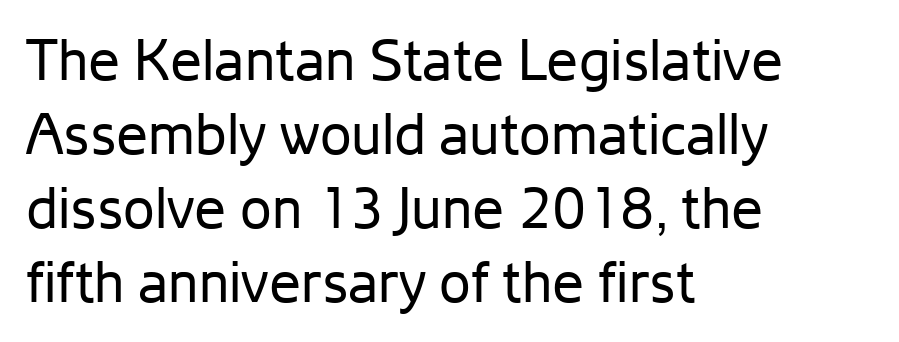
{"serif": "no", "italic": "no", "bold": "no", "weight": "regular", "width": "normal", "stroke_contrast": "low", "x_height": "medium", "monospaced": "no", "underline": "no", "align": "left", "line_spacing": "normal", "line_spacing_ratio": 1.3, "letter_spacing": "normal", "letter_spacing_em": 0.0, "glyph_px": 57}
